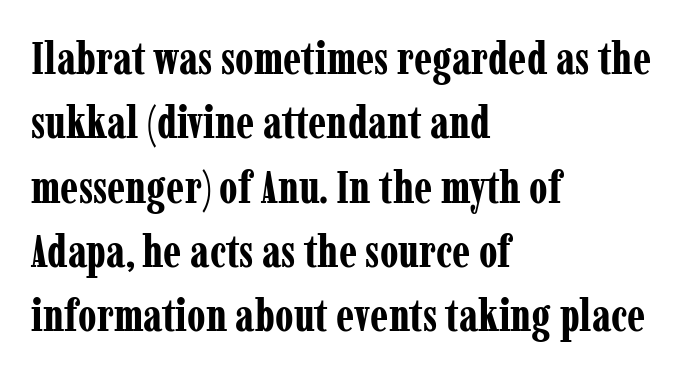
Q: Is the text bold? A: Yes.
Q: Is the text italic (slanted)? A: No, it is upright.
Q: Is the typeface a serif or a sans-serif typeface? A: Serif.
Q: Is the text underlined? A: No.
Q: How is the paragraph aligned? A: Left-aligned.
Q: Is the spacing between letters normal or unusually wide? A: Normal.
Q: Is the spacing between lines tight, normal or loose? A: Normal.
Q: Width (condensed, normal, or wide)? A: Condensed.
Q: Stroke contrast? A: Low.
Q: x-height? A: Medium.
Q: Monospaced? A: No.
